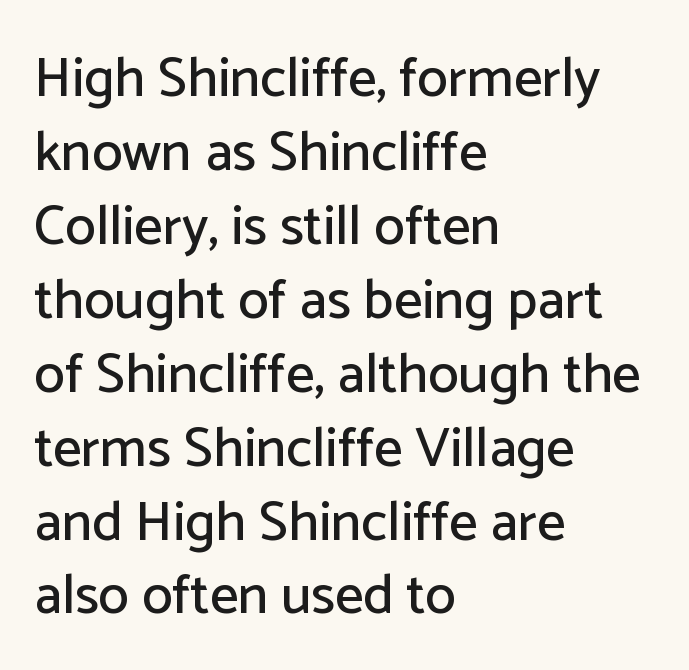
{"serif": "no", "italic": "no", "width": "normal", "stroke_contrast": "low", "x_height": "medium", "monospaced": "no", "underline": "no", "align": "left", "line_spacing": "normal", "line_spacing_ratio": 1.32, "letter_spacing": "normal", "letter_spacing_em": 0.0, "glyph_px": 56}
